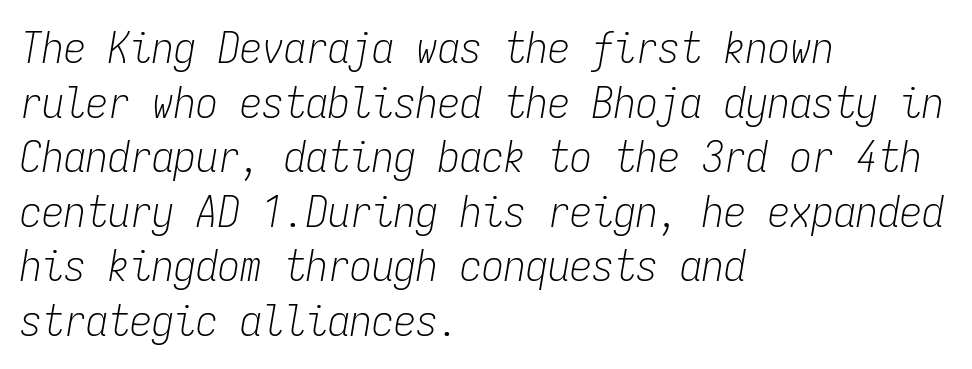
Notice how the passage keeps a crisp vertical edge on the left only. This sample uses plain, unmodified letter spacing. Summary of weight: not heavy and not bold. This is oblique type, the kind used for emphasis or titles. The area under the type is left untouched.
